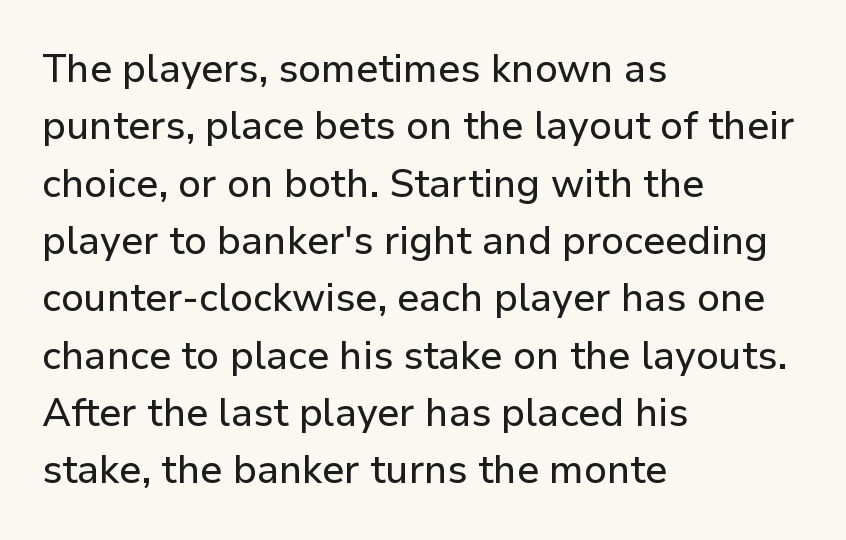
Unlike a traditional serif, this face leaves its strokes unadorned. Does the lettering tilt? It doesn't — this is upright. Is the block centered? No — it sits flush against the left margin. The foot of each line stays bare and open. Reading down the column, the eye jumps a familiar distance to each next line. Tracking value appears to be zero — textbook default spacing.
